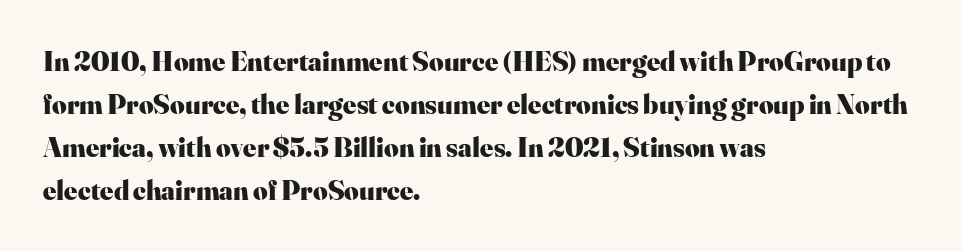
The image shows 28 px heavy serif type, upright; set left-aligned, normal line spacing (1.53x), normal letter spacing, not underlined; high stroke contrast and a small x-height.
